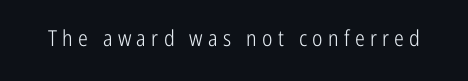
The image shows 22 px text type, upright; set unusually wide letter spacing (+0.24 em), not underlined.
